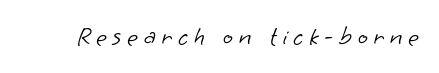
The image shows 26 px text type; set unusually wide letter spacing (+0.22 em), not underlined.
